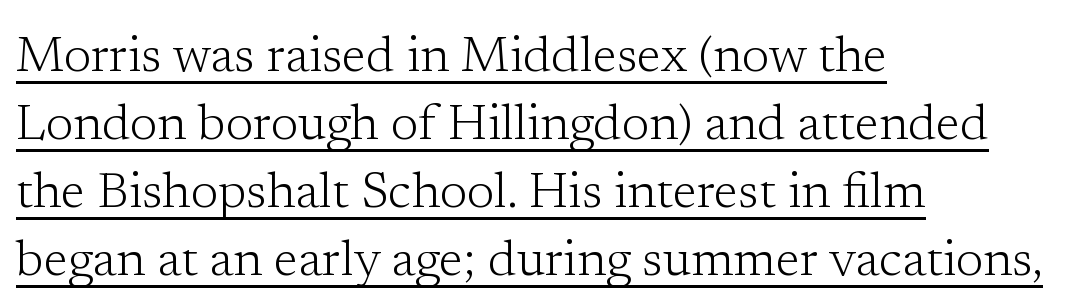
Q: Is the text bold? A: No.
Q: Is the text italic (slanted)? A: No, it is upright.
Q: Is the typeface a serif or a sans-serif typeface? A: Serif.
Q: Is the text underlined? A: Yes.
Q: How is the paragraph aligned? A: Left-aligned.
Q: Is the spacing between letters normal or unusually wide? A: Normal.
Q: Is the spacing between lines tight, normal or loose? A: Normal.
Q: Width (condensed, normal, or wide)? A: Normal.
Q: Stroke contrast? A: Low.
Q: x-height? A: Medium.
Q: Monospaced? A: No.
